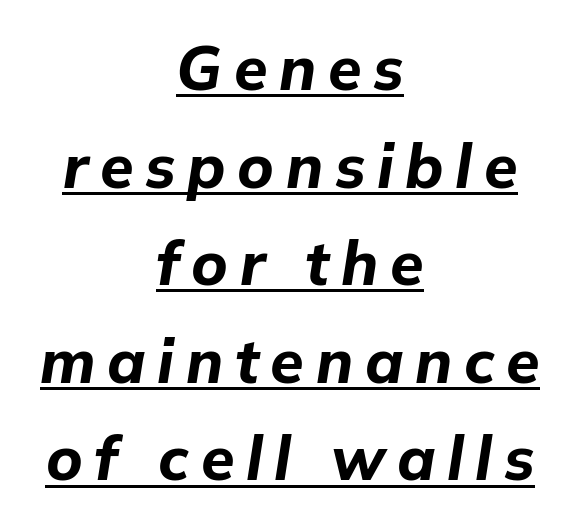
Q: Is the text bold? A: Yes.
Q: Is the text italic (slanted)? A: Yes, it leans right by about 9 degrees.
Q: Is the text underlined? A: Yes.
Q: How is the paragraph aligned? A: Centered.
Q: Is the spacing between lines tight, normal or loose? A: Normal.
Q: Width (condensed, normal, or wide)? A: Normal.
Q: Stroke contrast? A: Low.
Q: x-height? A: Medium.
Q: Monospaced? A: No.
